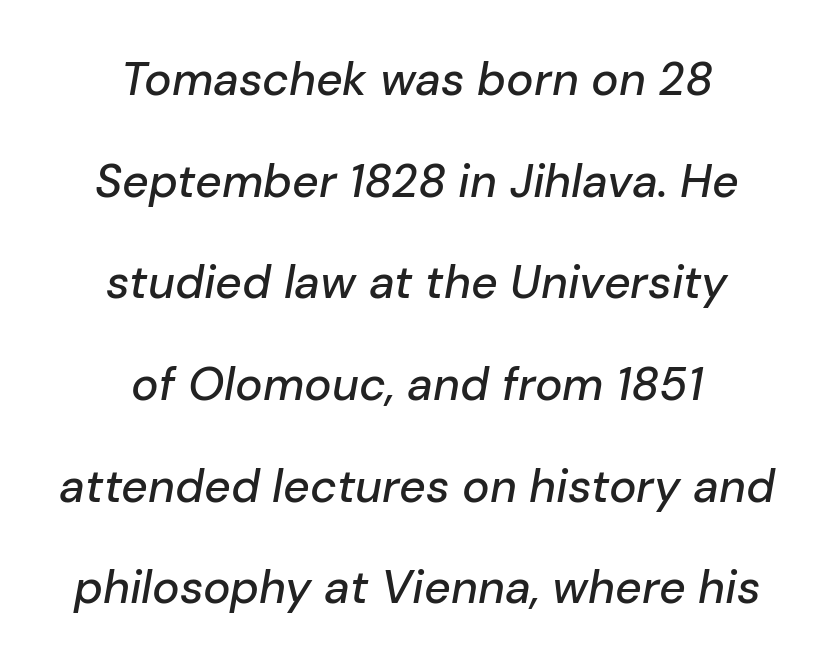
The face used here is proportionally spaced, like ordinary book or web type. The tracking reads as untouched default to a designer's eye. Vertical spacing — loose. The paragraph has two soft edges and a firm central axis. Slanted lettering throughout. Any mark beneath the type? The region is blank.
